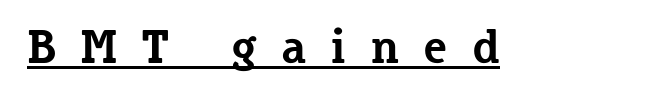
The line texture is sparse and dotted thanks to wide tracking. This is the regular roman posture of the typeface. To sum up the face: it has serifs. Quick note: underline on. The rendering uses natural spacing where letterforms have individual widths.
